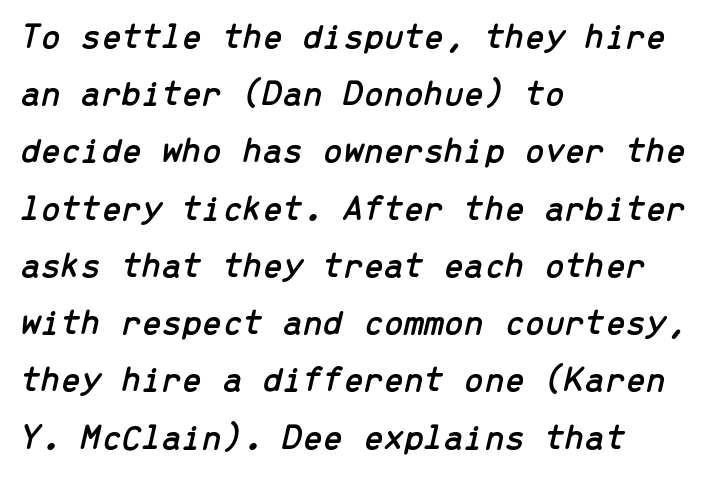
Students, observe: this is what conventionally led text looks like. In terms of letterspacing, this is plain default setting. Spacing verdict: monospaced, one width for all characters. Would a proofreader flag this as italicized? Yes.
